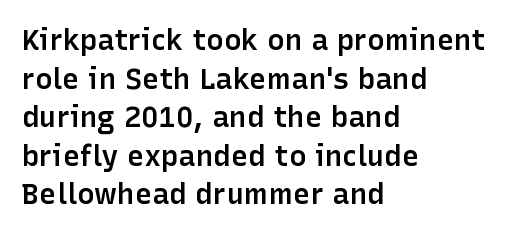
{"serif": "no", "italic": "no", "bold": "semi", "weight": "semibold", "width": "normal", "stroke_contrast": "low", "x_height": "medium", "monospaced": "no", "underline": "no", "align": "left", "line_spacing": "normal", "line_spacing_ratio": 1.33, "letter_spacing": "normal", "letter_spacing_em": 0.0, "glyph_px": 29}
